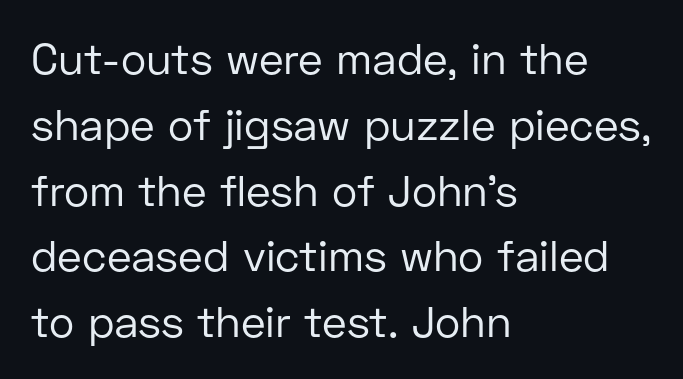
The image shows 43 px regular-weight sans-serif type, upright; set left-aligned, normal line spacing (1.53x), normal letter spacing, not underlined; low stroke contrast and a medium x-height.
